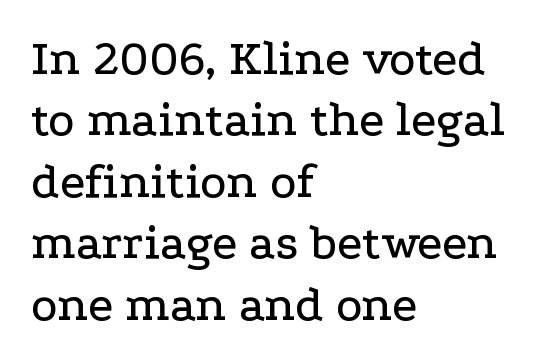
Is the block centered? No — it sits flush against the left margin. Descender tails drop into unmarked territory. The passage shown has conventional tracking throughout. To sum up the face: it has serifs. The letters advance in unequal steps, a hallmark of proportional type.
